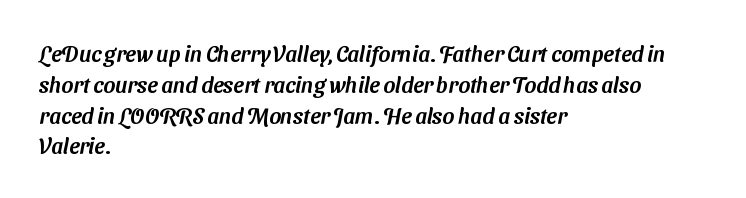
{"underline": "no", "align": "left", "line_spacing": "normal", "line_spacing_ratio": 1.4, "letter_spacing": "normal", "letter_spacing_em": 0.0, "glyph_px": 22}
